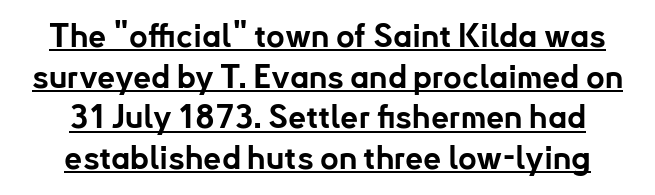
Q: Is the text bold? A: Yes.
Q: Is the text italic (slanted)? A: No, it is upright.
Q: Is the typeface a serif or a sans-serif typeface? A: Sans-serif.
Q: Is the text underlined? A: Yes.
Q: Is the spacing between letters normal or unusually wide? A: Normal.
Q: Is the spacing between lines tight, normal or loose? A: Normal.
Q: Width (condensed, normal, or wide)? A: Normal.
Q: Stroke contrast? A: Low.
Q: x-height? A: Small.
Q: Monospaced? A: No.
